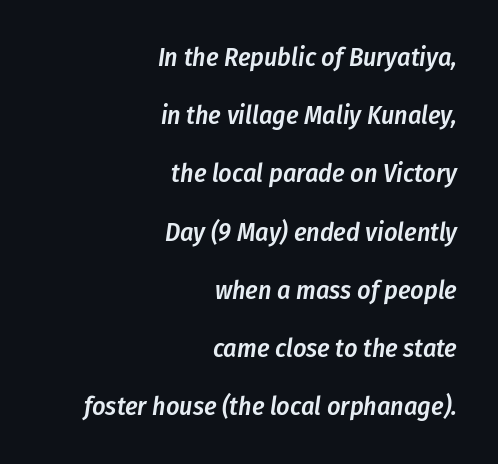
One-word summary of the alignment: right. Slanted lettering throughout. Each row of text sits above clean, open space. Compared with an ordinary text face, these strokes are moderately heavier — a semibold. Is there much room between lines? Yes — plenty of vertical air separates them.
